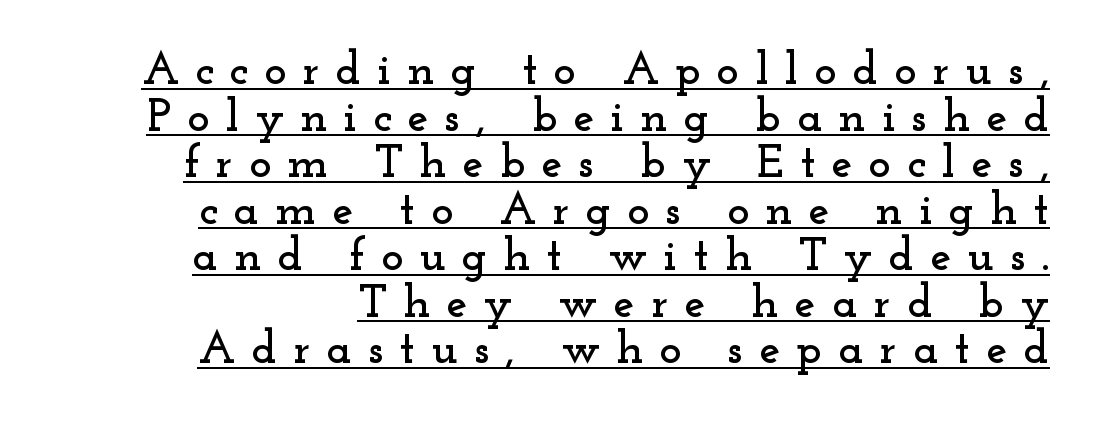
The image shows 47 px wide serif type, upright; set right-aligned, tight line spacing (0.99x), unusually wide letter spacing (+0.34 em), underlined; low stroke contrast and a small x-height.
